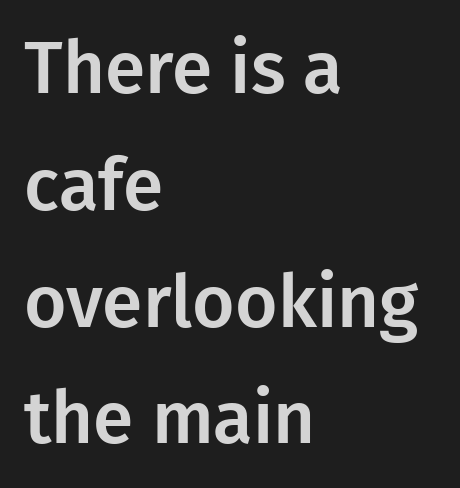
{"serif": "no", "italic": "no", "width": "normal", "stroke_contrast": "low", "x_height": "medium", "monospaced": "no", "underline": "no", "align": "left", "line_spacing": "normal", "line_spacing_ratio": 1.6, "letter_spacing": "normal", "letter_spacing_em": 0.0, "glyph_px": 73}
